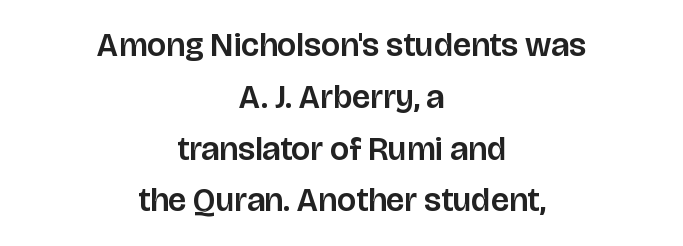
Q: Is the text italic (slanted)? A: No, it is upright.
Q: Is the typeface a serif or a sans-serif typeface? A: Sans-serif.
Q: Is the text underlined? A: No.
Q: How is the paragraph aligned? A: Centered.
Q: Is the spacing between letters normal or unusually wide? A: Normal.
Q: Is the spacing between lines tight, normal or loose? A: Normal.
Q: Width (condensed, normal, or wide)? A: Normal.
Q: Stroke contrast? A: Low.
Q: x-height? A: Large.
Q: Monospaced? A: No.
